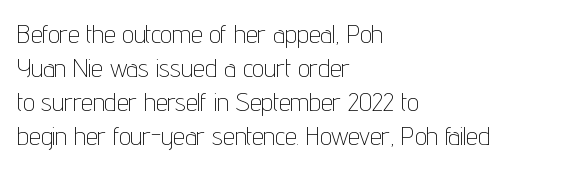
Descenders are the only things crossing below the line. All the whitespace from short lines collects on the right. Characters remain perfectly vertical along every line. The letters sit at their default tracking, neither squeezed nor spread.
